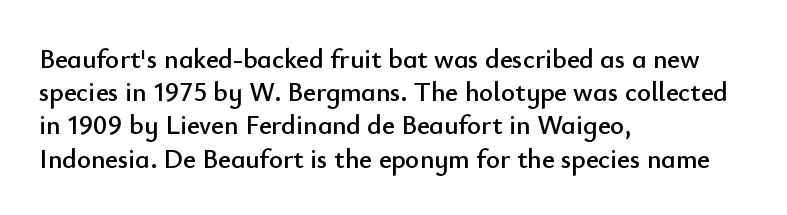
Q: Is the text italic (slanted)? A: No, it is upright.
Q: Is the text underlined? A: No.
Q: How is the paragraph aligned? A: Left-aligned.
Q: Is the spacing between letters normal or unusually wide? A: Normal.
